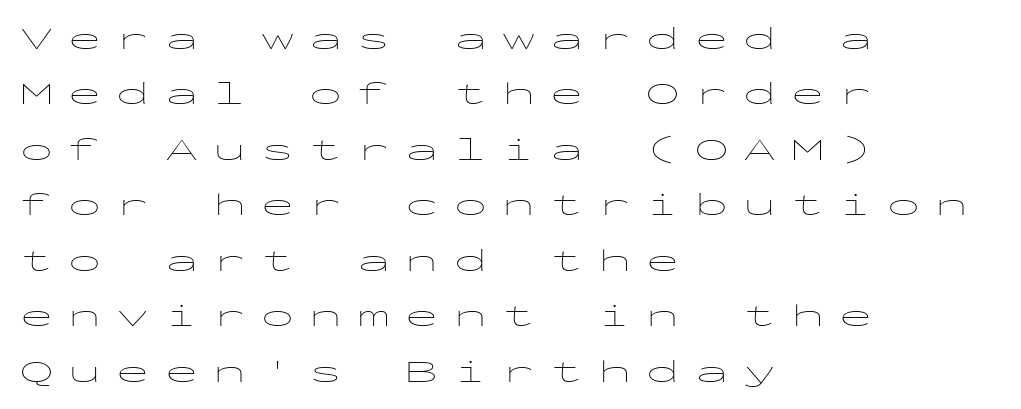
Q: Is the text bold? A: No.
Q: Is the text italic (slanted)? A: No, it is upright.
Q: Is the typeface a serif or a sans-serif typeface? A: Sans-serif.
Q: Is the text underlined? A: No.
Q: How is the paragraph aligned? A: Left-aligned.
Q: Is the spacing between letters normal or unusually wide? A: Unusually wide.
Q: Is the spacing between lines tight, normal or loose? A: Normal.
Q: Width (condensed, normal, or wide)? A: Wide.
Q: Stroke contrast? A: Low.
Q: x-height? A: Medium.
Q: Monospaced? A: Yes.
